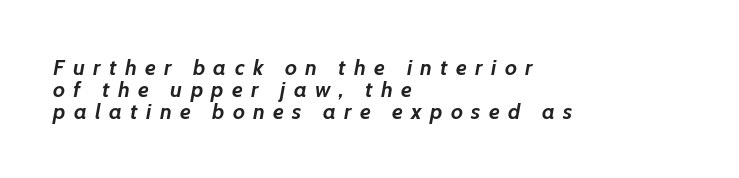
Q: Is the text bold? A: Yes.
Q: Is the text italic (slanted)? A: Yes, it leans right by about 7 degrees.
Q: Is the text underlined? A: No.
Q: How is the paragraph aligned? A: Left-aligned.
Q: Is the spacing between letters normal or unusually wide? A: Unusually wide.
Q: Is the spacing between lines tight, normal or loose? A: Tight.
